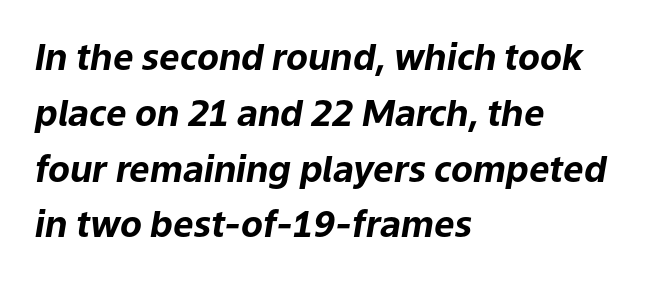
The image shows 36 px bold type, italic (leaning right); set left-aligned, normal line spacing (1.55x), normal letter spacing, not underlined; low stroke contrast and a medium x-height.
